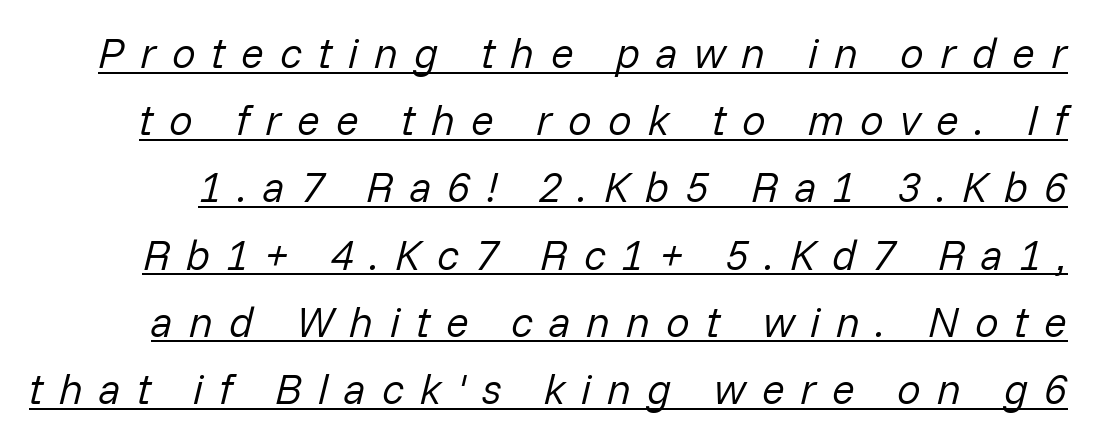
Caption: lettering with a line underneath. The passage shown is typed in a proportional face where columns would drift. The face looks like a standard text weight, possibly lighter. Leading: standard. This sample uses an oblique cut, with every glyph tilted off the vertical.
